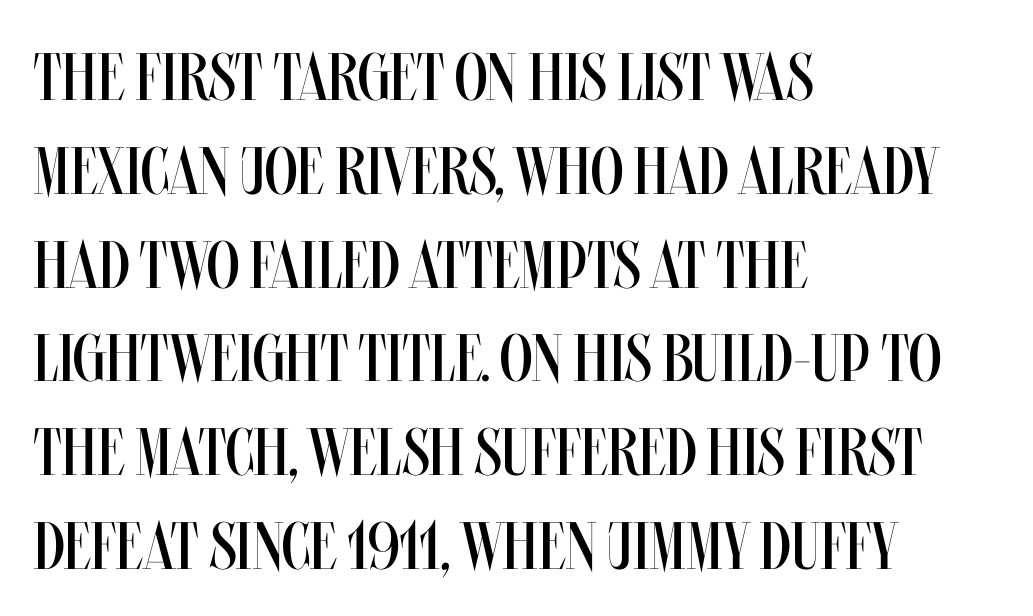
Summary of weight: not heavy and not bold. Baseline-to-baseline distance is the conventional proportion of letter height. What stands out about the letter spacing? Nothing — it is the standard amount. Has an underline been added? It has not. Varying glyph widths throughout — classic text-font behaviour.
